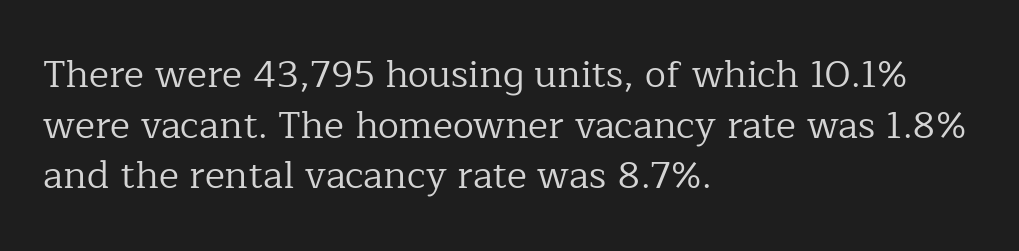
{"serif": "yes", "italic": "no", "bold": "no", "weight": "regular", "width": "normal", "stroke_contrast": "low", "x_height": "medium", "monospaced": "no", "underline": "no", "align": "left", "line_spacing": "normal", "line_spacing_ratio": 1.33, "letter_spacing": "normal", "letter_spacing_em": 0.0, "glyph_px": 38}
